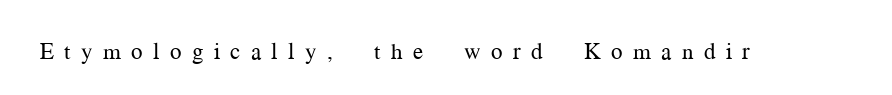
{"italic": "no", "bold": "no", "underline": "no", "letter_spacing": "wide", "letter_spacing_em": 0.45, "glyph_px": 23}
